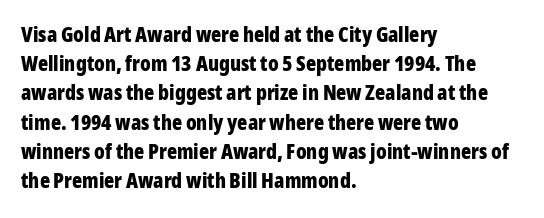
When letters stand straight like this, we call the style roman or upright. Line starts are locked; line ends wander. Quick note: underline off. Words appear dense and cohesive because spacing is normal. A normal amount of white space separates one row of letters from the next.
